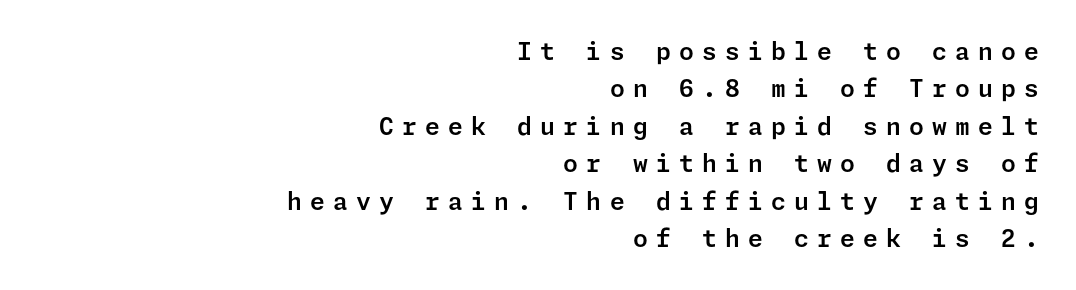
Loose tracking; the words dissolve into strings of separated letters. Notice how the stems are strictly vertical — no italics here. Where is the straight margin? On the right. Clear beneath every line of the passage. Each new line begins a customary step beneath the previous one.
